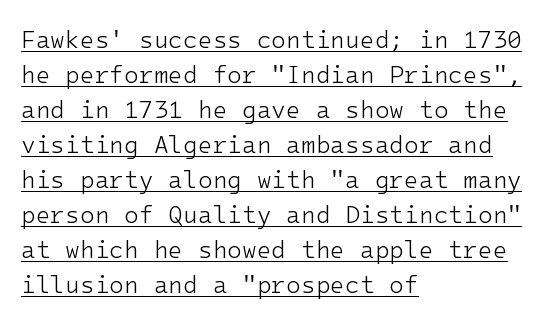
Q: Is the text bold? A: No.
Q: Is the text italic (slanted)? A: No, it is upright.
Q: Is the text underlined? A: Yes.
Q: How is the paragraph aligned? A: Left-aligned.
Q: Is the spacing between letters normal or unusually wide? A: Normal.
Q: Is the spacing between lines tight, normal or loose? A: Normal.
